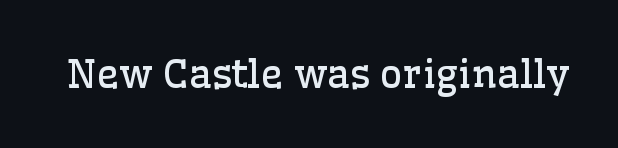
{"serif": "yes", "italic": "no", "bold": "no", "weight": "regular", "width": "normal", "stroke_contrast": "low", "x_height": "medium", "monospaced": "no", "underline": "no", "letter_spacing": "normal", "letter_spacing_em": 0.0, "glyph_px": 39}
